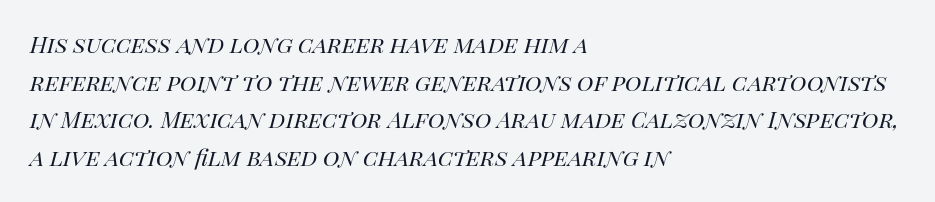
{"italic": "yes", "lean": "right", "slant_degrees": 14, "bold": "no", "weight": "regular", "width": "normal", "stroke_contrast": "high", "x_height": "large", "monospaced": "no", "underline": "no", "align": "left", "line_spacing": "normal", "line_spacing_ratio": 1.34, "letter_spacing": "normal", "letter_spacing_em": 0.0, "glyph_px": 28}
